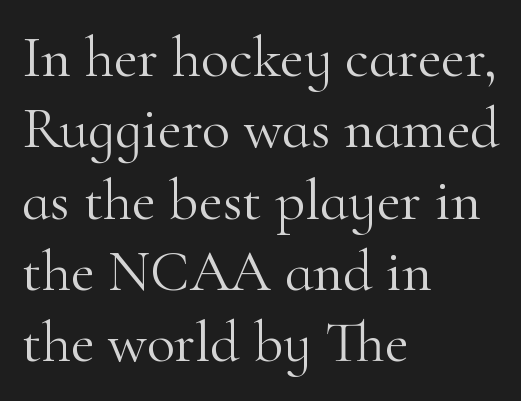
Q: Is the text bold? A: No.
Q: Is the text italic (slanted)? A: No, it is upright.
Q: Is the typeface a serif or a sans-serif typeface? A: Serif.
Q: Is the text underlined? A: No.
Q: How is the paragraph aligned? A: Left-aligned.
Q: Is the spacing between letters normal or unusually wide? A: Normal.
Q: Width (condensed, normal, or wide)? A: Normal.
Q: Stroke contrast? A: High.
Q: x-height? A: Small.
Q: Monospaced? A: No.
